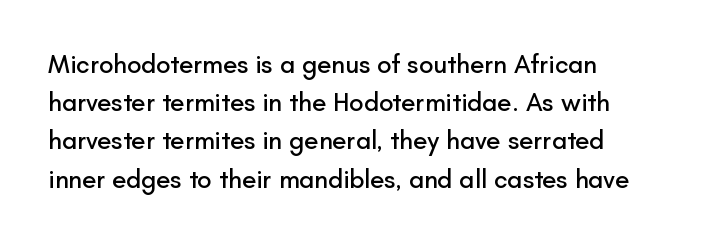
The specimen omits any rule beneath the text block's lines. The line-height multiplier appears to be the usual default. Spacing between characters is what you'd get straight out of the box. When letters stand straight like this, we call the style roman or upright.
